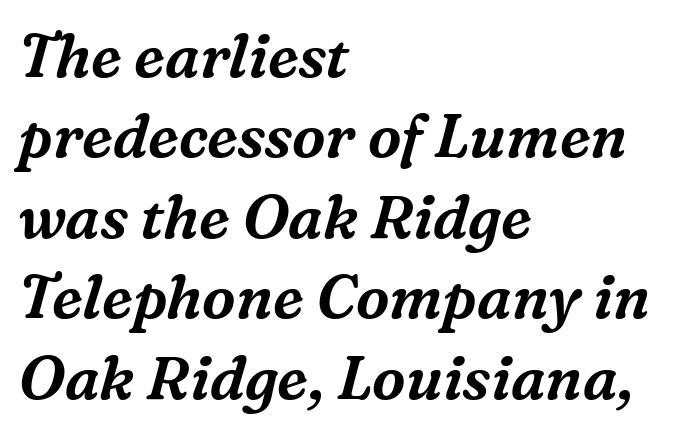
{"serif": "yes", "italic": "yes", "lean": "right", "slant_degrees": 16, "width": "normal", "stroke_contrast": "medium", "x_height": "medium", "monospaced": "no", "underline": "no", "align": "left", "line_spacing": "normal", "line_spacing_ratio": 1.34, "letter_spacing": "normal", "letter_spacing_em": 0.0, "glyph_px": 60}
